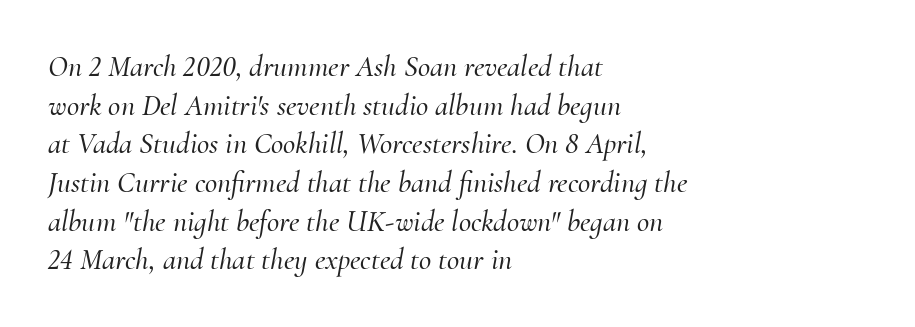
{"serif": "yes", "italic": "yes", "lean": "right", "slant_degrees": 10, "width": "normal", "stroke_contrast": "medium", "x_height": "small", "monospaced": "no", "underline": "no", "align": "left", "line_spacing": "normal", "line_spacing_ratio": 1.29, "letter_spacing": "normal", "letter_spacing_em": 0.0, "glyph_px": 30}
